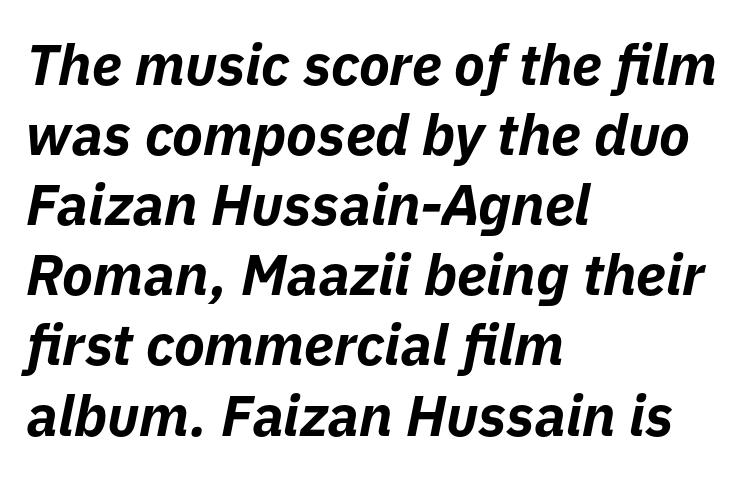
{"italic": "yes", "lean": "right", "slant_degrees": 11, "bold": "yes", "weight": "bold", "width": "normal", "stroke_contrast": "low", "x_height": "medium", "monospaced": "no", "underline": "no", "align": "left", "line_spacing_ratio": 1.23, "letter_spacing": "normal", "letter_spacing_em": 0.0, "glyph_px": 57}
